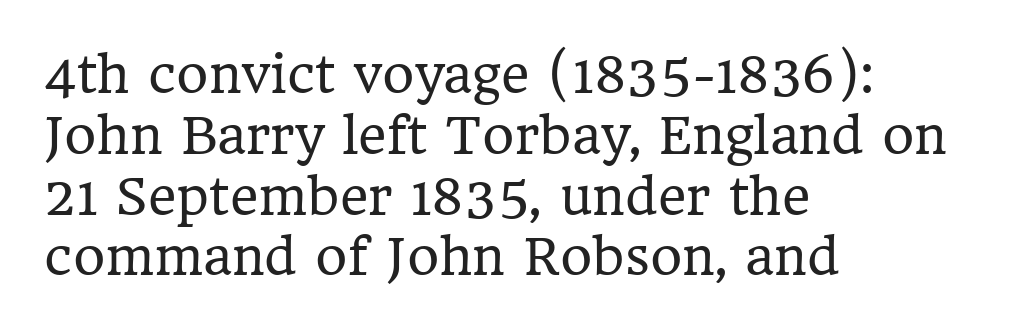
{"serif": "yes", "italic": "no", "bold": "no", "weight": "regular", "width": "normal", "stroke_contrast": "low", "x_height": "medium", "monospaced": "no", "underline": "no", "align": "left", "line_spacing_ratio": 1.24, "letter_spacing": "normal", "letter_spacing_em": 0.0, "glyph_px": 49}
